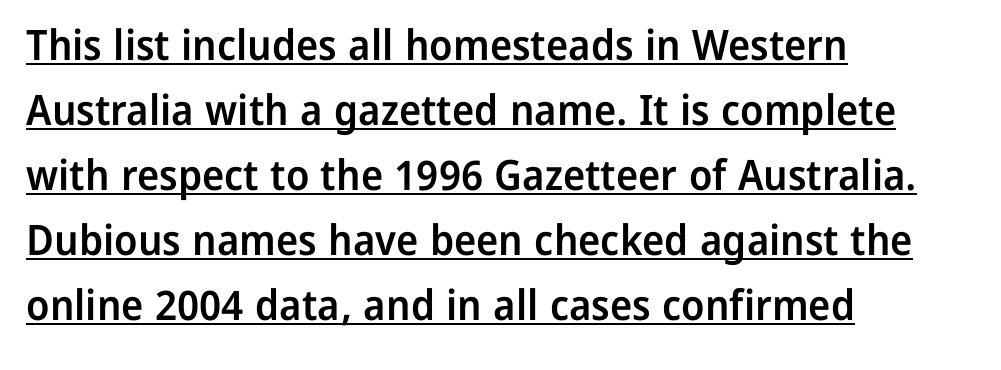
Q: Is the text bold? A: Semi-bold.
Q: Is the text italic (slanted)? A: No, it is upright.
Q: Is the typeface a serif or a sans-serif typeface? A: Sans-serif.
Q: Is the text underlined? A: Yes.
Q: How is the paragraph aligned? A: Left-aligned.
Q: Is the spacing between letters normal or unusually wide? A: Normal.
Q: Is the spacing between lines tight, normal or loose? A: Normal.
Q: Width (condensed, normal, or wide)? A: Normal.
Q: Stroke contrast? A: Low.
Q: x-height? A: Medium.
Q: Monospaced? A: No.
